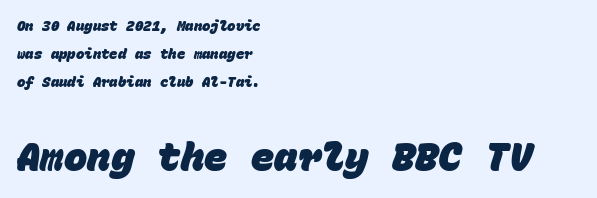
{"serif": "no", "bold": "yes", "weight": "heavy", "width": "normal", "stroke_contrast": "low", "x_height": "large", "monospaced": "yes", "underline": "no", "align": "left", "line_spacing": "loose", "line_spacing_ratio": 2.01, "letter_spacing": "normal", "letter_spacing_em": 0.0, "larger_block": "second", "size_ratio": 2.79, "glyph_px": 39}
